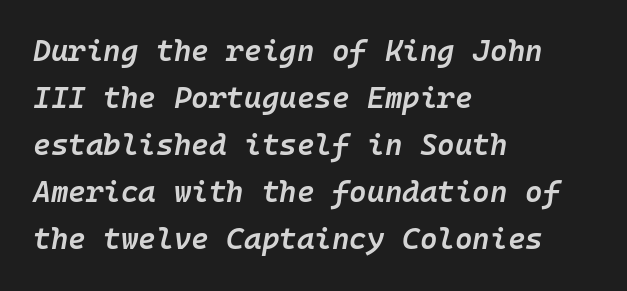
Descenders are the only things crossing below the line. What stands out about the letter spacing? Nothing — it is the standard amount. These lines are rendered in a fixed-pitch font. This sample keeps an unexceptional amount of space between lines. Short and long lines alike share a common starting point at left.
